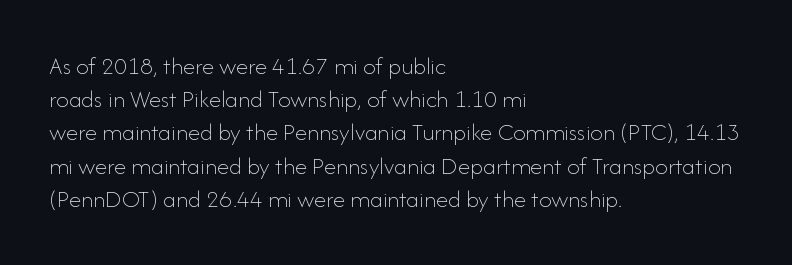
{"italic": "no", "bold": "no", "underline": "no", "align": "left", "line_spacing": "normal", "line_spacing_ratio": 1.33, "letter_spacing": "normal", "letter_spacing_em": 0.0, "glyph_px": 25}
